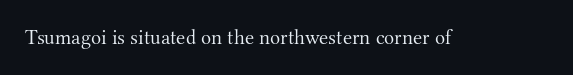
{"italic": "no", "bold": "no", "underline": "no", "letter_spacing": "normal", "letter_spacing_em": 0.0, "glyph_px": 21}
